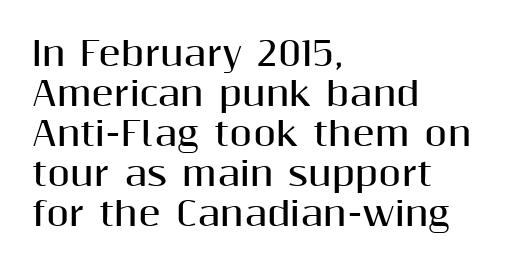
These lines carry a lot of weight — the face is fully bold. Underlining? Definitely not there. Letterform terminals end flat and unadorned throughout the passage. Proportional: the letters do not fall into vertical columns. This is roman type, the default non-slanted kind. A student would call this left alignment; a typographer would say flush left, rag right.
